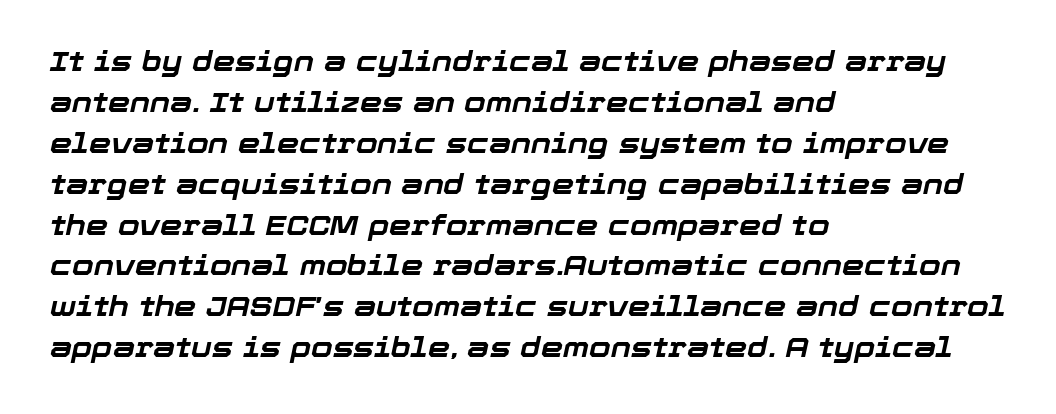
The image shows 28 px bold type, italic (leaning right); set left-aligned, normal line spacing (1.46x), normal letter spacing, not underlined; low stroke contrast and a medium x-height.
